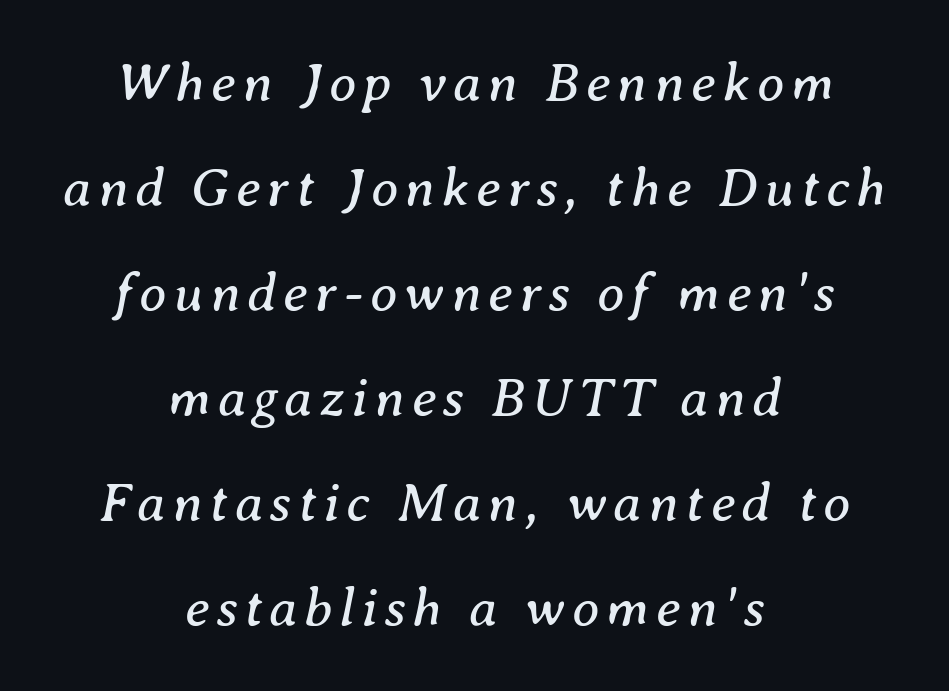
{"serif": "yes", "italic": "yes", "lean": "right", "slant_degrees": 8, "bold": "no", "weight": "regular", "width": "normal", "stroke_contrast": "medium", "x_height": "medium", "monospaced": "no", "underline": "no", "align": "center", "line_spacing": "loose", "line_spacing_ratio": 1.91, "glyph_px": 55}
